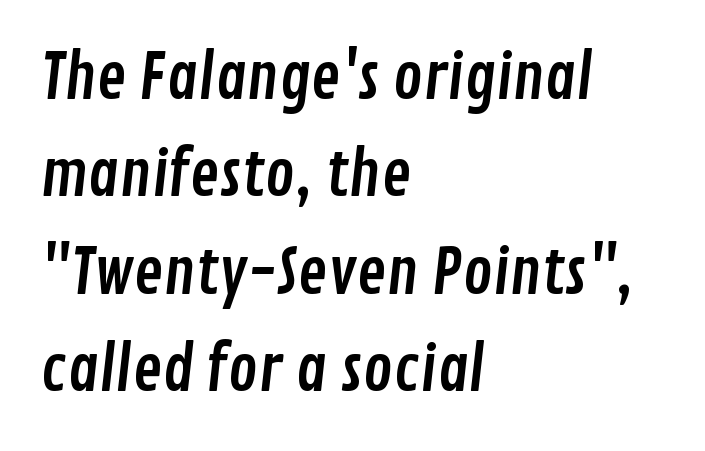
Q: Is the typeface a serif or a sans-serif typeface? A: Sans-serif.
Q: Is the text underlined? A: No.
Q: How is the paragraph aligned? A: Left-aligned.
Q: Is the spacing between letters normal or unusually wide? A: Normal.
Q: Is the spacing between lines tight, normal or loose? A: Normal.
Q: Width (condensed, normal, or wide)? A: Condensed.
Q: Stroke contrast? A: Low.
Q: x-height? A: Medium.
Q: Monospaced? A: No.
